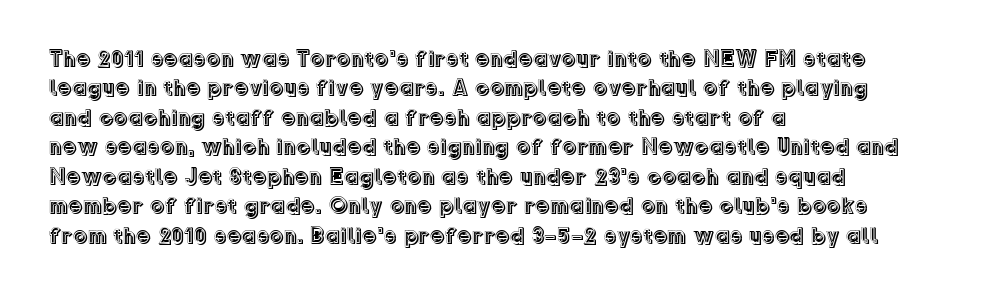
Q: Is the text italic (slanted)? A: No, it is upright.
Q: Is the text underlined? A: No.
Q: How is the paragraph aligned? A: Left-aligned.
Q: Is the spacing between letters normal or unusually wide? A: Normal.
Q: Is the spacing between lines tight, normal or loose? A: Normal.
